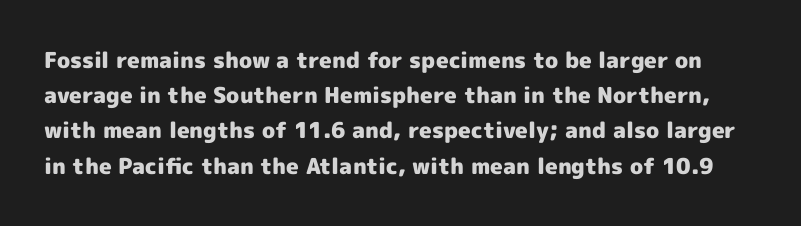
Q: Is the text bold? A: Yes.
Q: Is the text italic (slanted)? A: No, it is upright.
Q: Is the text underlined? A: No.
Q: Is the spacing between letters normal or unusually wide? A: Normal.
Q: Is the spacing between lines tight, normal or loose? A: Normal.
